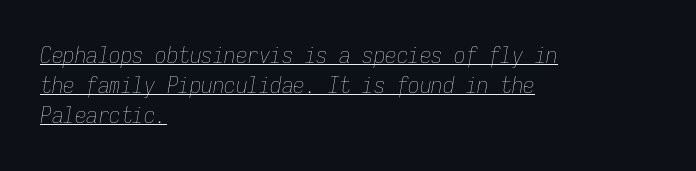
{"italic": "yes", "lean": "right", "slant_degrees": 9, "bold": "no", "underline": "yes", "align": "left", "line_spacing": "normal", "line_spacing_ratio": 1.31, "letter_spacing": "normal", "letter_spacing_em": 0.0, "glyph_px": 23}
